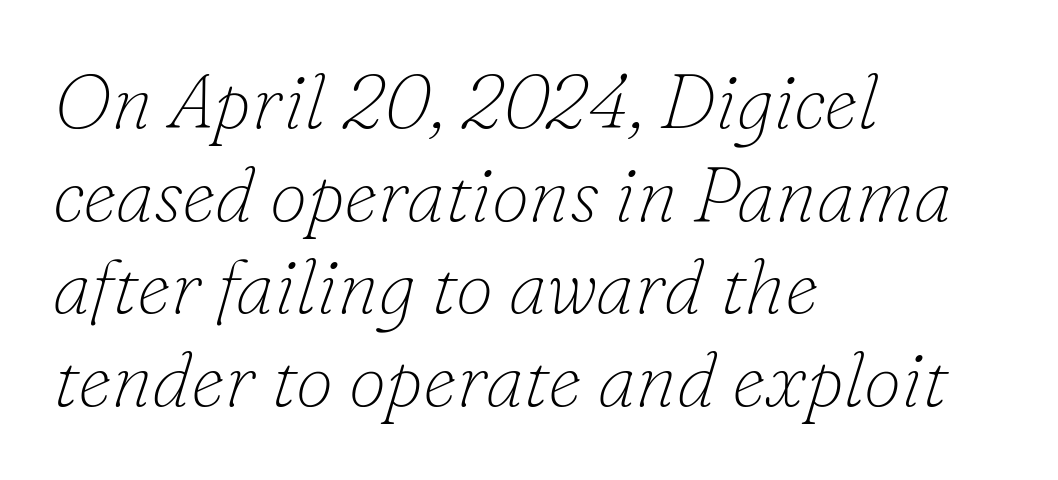
Q: Is the text bold? A: No.
Q: Is the text italic (slanted)? A: Yes, it leans right by about 16 degrees.
Q: Is the typeface a serif or a sans-serif typeface? A: Serif.
Q: Is the text underlined? A: No.
Q: How is the paragraph aligned? A: Left-aligned.
Q: Is the spacing between letters normal or unusually wide? A: Normal.
Q: Width (condensed, normal, or wide)? A: Normal.
Q: Stroke contrast? A: Low.
Q: x-height? A: Small.
Q: Monospaced? A: No.
